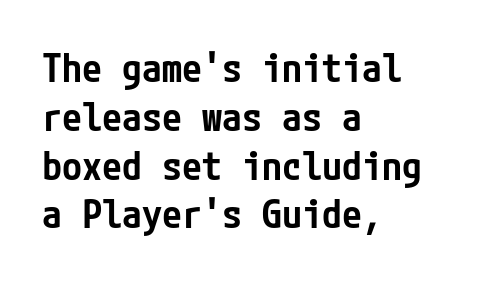
The image shows 40 px semibold, condensed sans-serif type, upright; set left-aligned, line spacing 1.22x, normal letter spacing, not underlined; low stroke contrast and a medium x-height.
